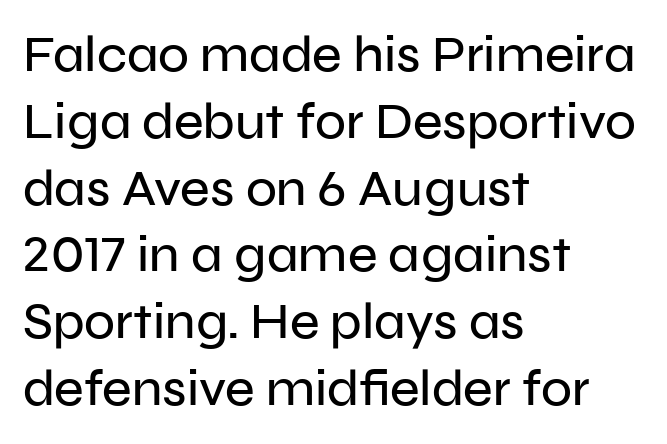
The image shows 51 px sans-serif type, upright; set left-aligned, normal line spacing (1.31x), normal letter spacing, not underlined; low stroke contrast and a medium x-height.
